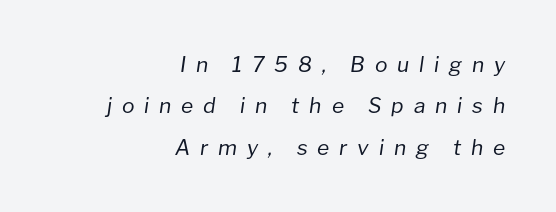
{"italic": "yes", "lean": "right", "slant_degrees": 8, "bold": "no", "underline": "no", "align": "right", "line_spacing": "loose", "line_spacing_ratio": 1.97, "letter_spacing": "wide", "letter_spacing_em": 0.47, "glyph_px": 21}
